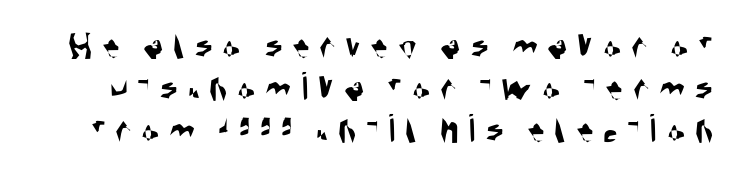
Q: Is the typeface a serif or a sans-serif typeface? A: Sans-serif.
Q: Is the text underlined? A: No.
Q: Is the spacing between letters normal or unusually wide? A: Unusually wide.
Q: Is the spacing between lines tight, normal or loose? A: Tight.
Q: Width (condensed, normal, or wide)? A: Condensed.
Q: Stroke contrast? A: Medium.
Q: x-height? A: Large.
Q: Monospaced? A: No.
